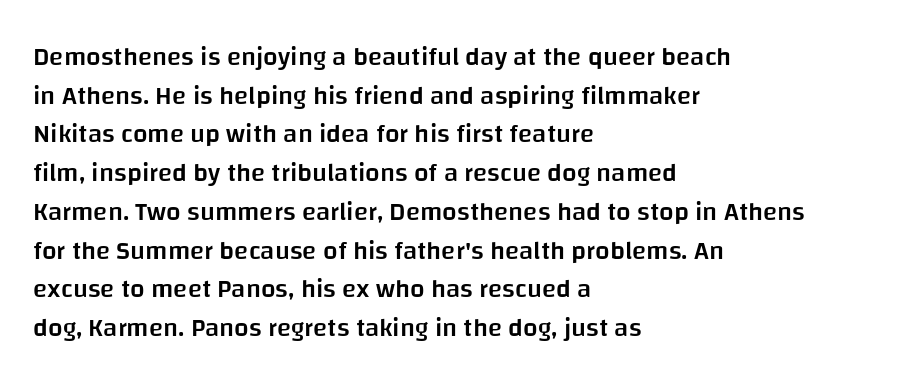
The image shows 26 px text type, upright; set left-aligned, normal line spacing (1.49x), normal letter spacing, not underlined.
